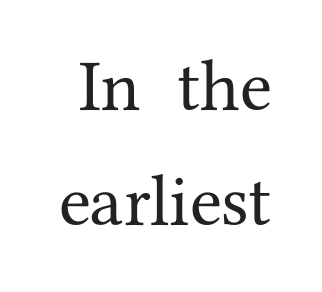
Q: Is the text italic (slanted)? A: No, it is upright.
Q: Is the typeface a serif or a sans-serif typeface? A: Serif.
Q: Is the text underlined? A: No.
Q: Is the spacing between letters normal or unusually wide? A: Normal.
Q: Is the spacing between lines tight, normal or loose? A: Normal.
Q: Width (condensed, normal, or wide)? A: Normal.
Q: Stroke contrast? A: Medium.
Q: x-height? A: Medium.
Q: Monospaced? A: No.
